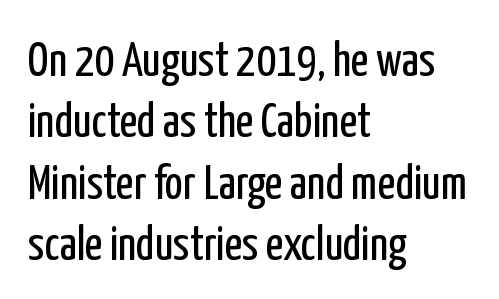
Q: Is the text bold? A: No.
Q: Is the text italic (slanted)? A: No, it is upright.
Q: Is the typeface a serif or a sans-serif typeface? A: Sans-serif.
Q: Is the text underlined? A: No.
Q: How is the paragraph aligned? A: Left-aligned.
Q: Is the spacing between letters normal or unusually wide? A: Normal.
Q: Is the spacing between lines tight, normal or loose? A: Normal.
Q: Width (condensed, normal, or wide)? A: Condensed.
Q: Stroke contrast? A: Low.
Q: x-height? A: Medium.
Q: Monospaced? A: No.
